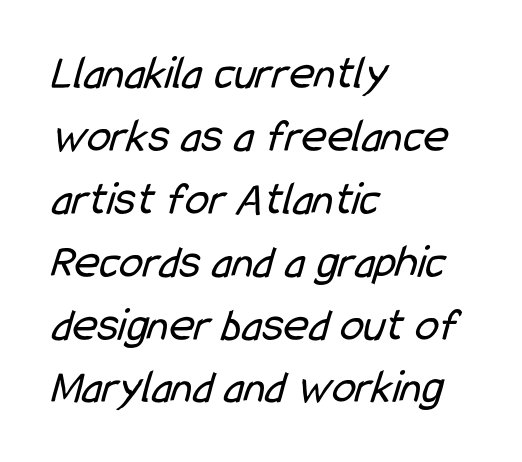
Tracking value appears to be zero — textbook default spacing. The passage shown is not bold in any degree. Each letter's strokes conclude bluntly, with no projecting serifs. The block of text has a typical density, with ordinary space between rows. Decoration check: the copy has no underline. Is this a fixed-width face? No — the glyphs have proportional, varying widths.
